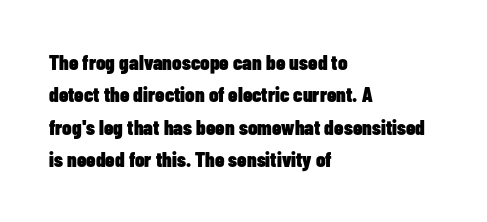
Q: Is the text bold? A: Yes.
Q: Is the text italic (slanted)? A: No, it is upright.
Q: Is the text underlined? A: No.
Q: How is the paragraph aligned? A: Left-aligned.
Q: Is the spacing between letters normal or unusually wide? A: Normal.
Q: Is the spacing between lines tight, normal or loose? A: Normal.
